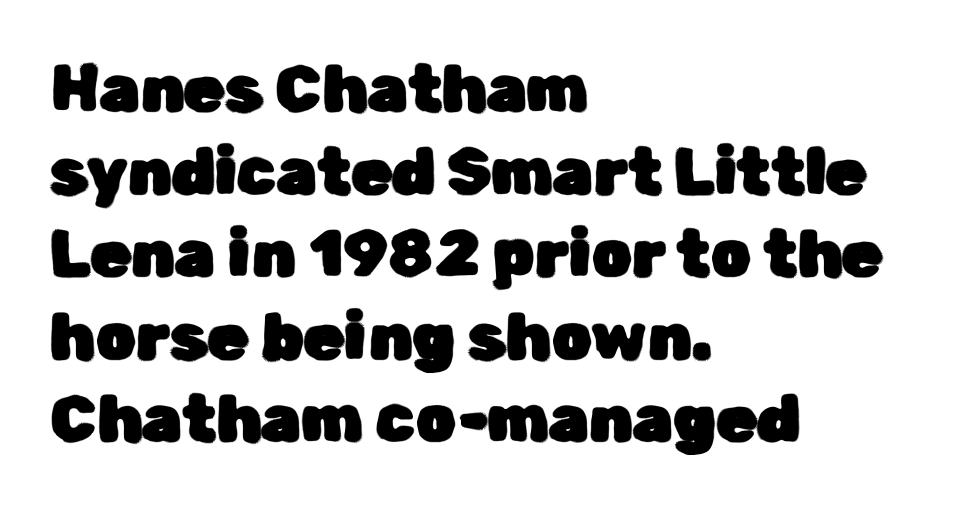
{"serif": "no", "italic": "no", "width": "normal", "stroke_contrast": "low", "x_height": "medium", "monospaced": "no", "underline": "no", "align": "left", "line_spacing": "normal", "line_spacing_ratio": 1.27, "letter_spacing": "normal", "letter_spacing_em": 0.0, "glyph_px": 65}
